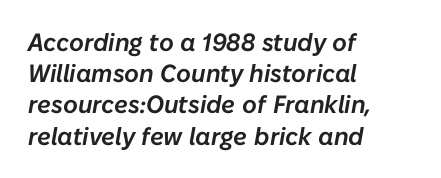
{"italic": "yes", "lean": "right", "slant_degrees": 10, "underline": "no", "align": "left", "line_spacing": "normal", "line_spacing_ratio": 1.25, "letter_spacing": "normal", "letter_spacing_em": 0.0, "glyph_px": 25}
